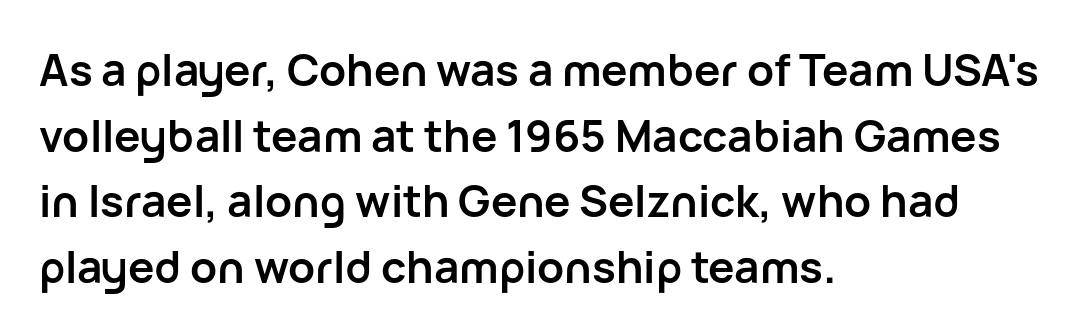
Q: Is the text bold? A: Yes.
Q: Is the text italic (slanted)? A: No, it is upright.
Q: Is the typeface a serif or a sans-serif typeface? A: Sans-serif.
Q: Is the text underlined? A: No.
Q: How is the paragraph aligned? A: Left-aligned.
Q: Is the spacing between letters normal or unusually wide? A: Normal.
Q: Is the spacing between lines tight, normal or loose? A: Normal.
Q: Width (condensed, normal, or wide)? A: Normal.
Q: Stroke contrast? A: Low.
Q: x-height? A: Medium.
Q: Monospaced? A: No.
